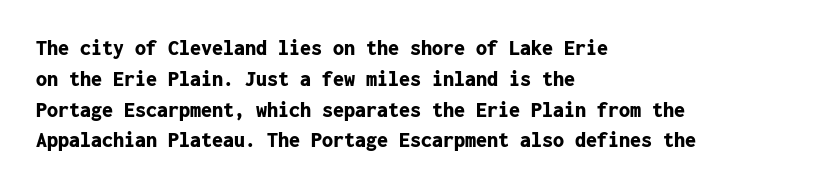
Q: Is the text bold? A: Yes.
Q: Is the text italic (slanted)? A: No, it is upright.
Q: Is the text underlined? A: No.
Q: How is the paragraph aligned? A: Left-aligned.
Q: Is the spacing between letters normal or unusually wide? A: Normal.
Q: Is the spacing between lines tight, normal or loose? A: Normal.
